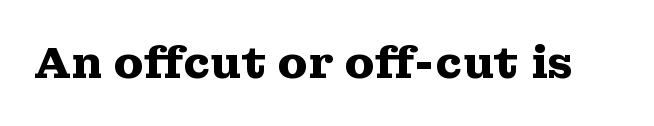
Q: Is the text bold? A: Yes.
Q: Is the text italic (slanted)? A: No, it is upright.
Q: Is the typeface a serif or a sans-serif typeface? A: Serif.
Q: Is the text underlined? A: No.
Q: Is the spacing between letters normal or unusually wide? A: Normal.
Q: Width (condensed, normal, or wide)? A: Wide.
Q: Stroke contrast? A: Medium.
Q: x-height? A: Medium.
Q: Monospaced? A: No.
